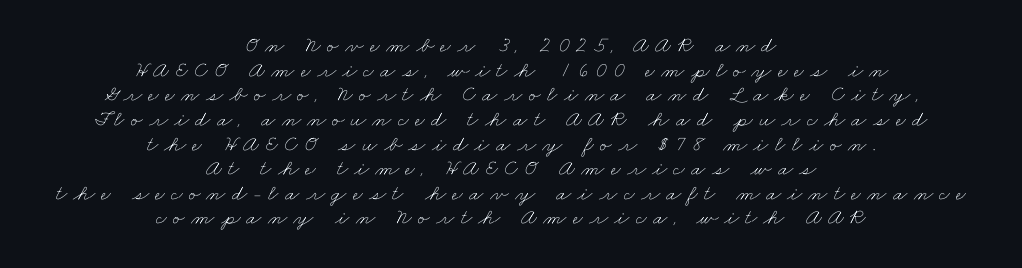
Q: Is the text bold? A: No.
Q: Is the text underlined? A: No.
Q: How is the paragraph aligned? A: Centered.
Q: Is the spacing between letters normal or unusually wide? A: Unusually wide.
Q: Is the spacing between lines tight, normal or loose? A: Tight.
